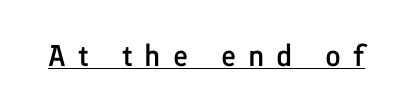
The image shows 30 px semibold sans-serif type, upright; set unusually wide letter spacing (+0.4 em), underlined; low stroke contrast and a medium x-height.
